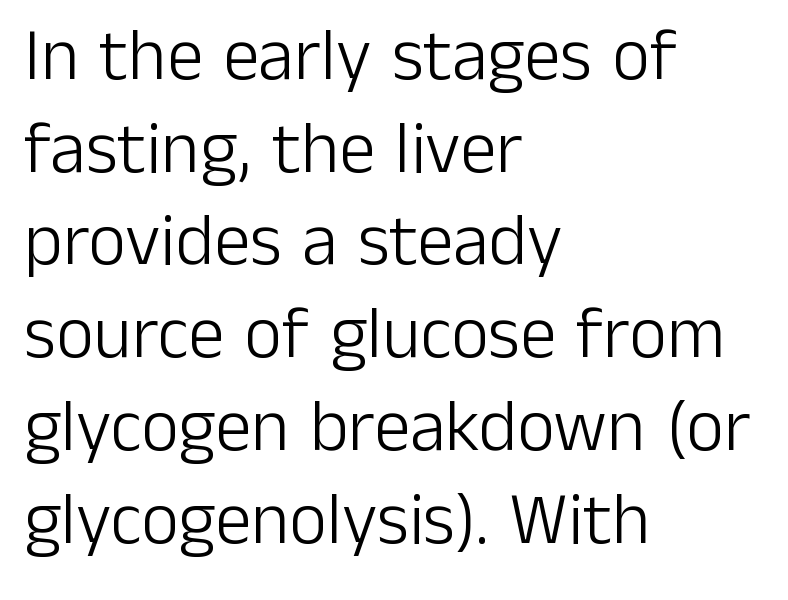
Q: Is the text bold? A: No.
Q: Is the text italic (slanted)? A: No, it is upright.
Q: Is the typeface a serif or a sans-serif typeface? A: Sans-serif.
Q: Is the text underlined? A: No.
Q: How is the paragraph aligned? A: Left-aligned.
Q: Is the spacing between letters normal or unusually wide? A: Normal.
Q: Is the spacing between lines tight, normal or loose? A: Normal.
Q: Width (condensed, normal, or wide)? A: Normal.
Q: Stroke contrast? A: Low.
Q: x-height? A: Medium.
Q: Monospaced? A: No.
